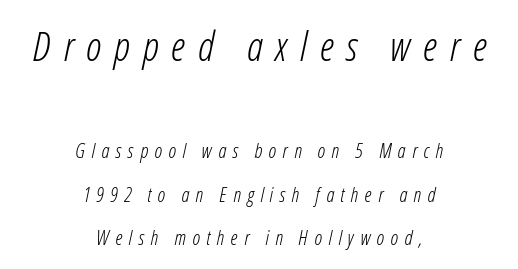
The passage shown is not underscored anywhere. The lettering tilts uniformly, giving the passage an italic look. Does extra space separate the letters? Yes, quite a lot of it. Vertical stems look standard width or narrower in stroke. The passage shown begins with its larger block and ends with its smaller one. A centered setting, common on invitations and titles, is used for this passage.
